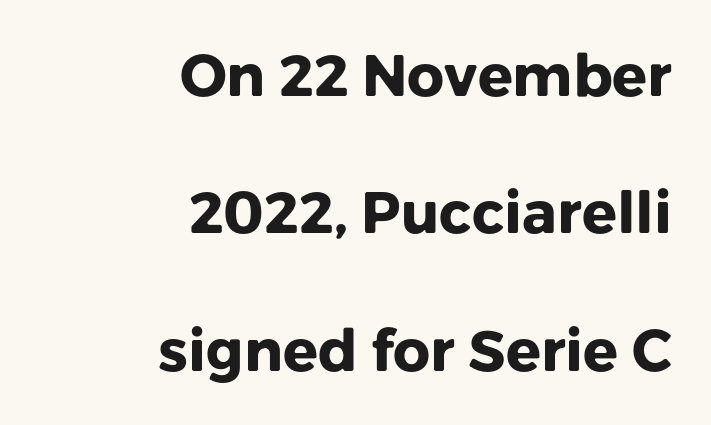
Q: Is the text bold? A: Yes.
Q: Is the text italic (slanted)? A: No, it is upright.
Q: Is the typeface a serif or a sans-serif typeface? A: Sans-serif.
Q: Is the text underlined? A: No.
Q: How is the paragraph aligned? A: Right-aligned.
Q: Is the spacing between letters normal or unusually wide? A: Normal.
Q: Is the spacing between lines tight, normal or loose? A: Loose.
Q: Width (condensed, normal, or wide)? A: Normal.
Q: Stroke contrast? A: Low.
Q: x-height? A: Medium.
Q: Monospaced? A: No.
